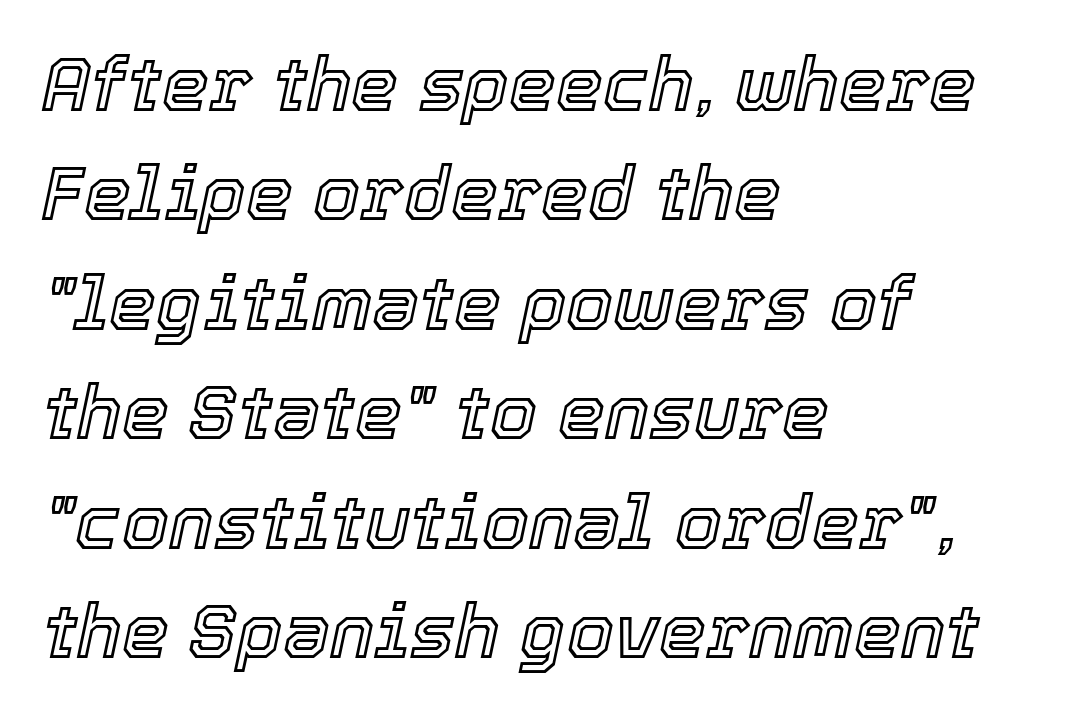
{"italic": "yes", "lean": "right", "slant_degrees": 12, "width": "normal", "x_height": "medium", "monospaced": "no", "underline": "no", "align": "left", "line_spacing": "normal", "line_spacing_ratio": 1.46, "letter_spacing": "normal", "letter_spacing_em": 0.0, "glyph_px": 75}
